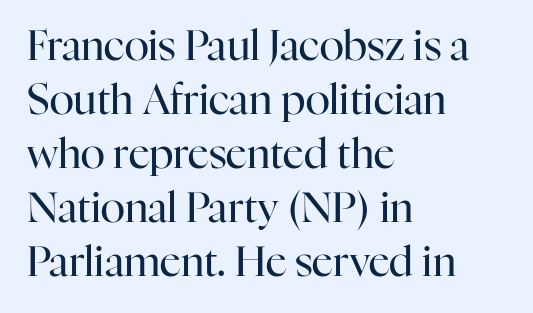
{"serif": "yes", "italic": "no", "bold": "no", "weight": "regular", "width": "normal", "stroke_contrast": "high", "x_height": "medium", "monospaced": "no", "underline": "no", "align": "left", "line_spacing": "normal", "line_spacing_ratio": 1.32, "letter_spacing": "normal", "letter_spacing_em": 0.0, "glyph_px": 41}
